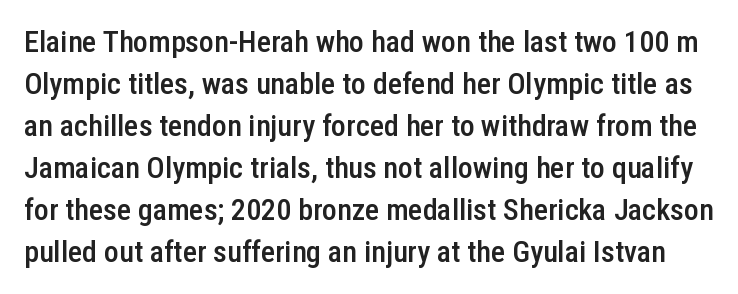
Note the varied advance widths — an 'i' is clearly narrower than an 'm'. Beneath every word, the page is bare. Students, note that the glyphs here touch the page at normal intervals. The passage shown stacks its lines at a standard gap.
